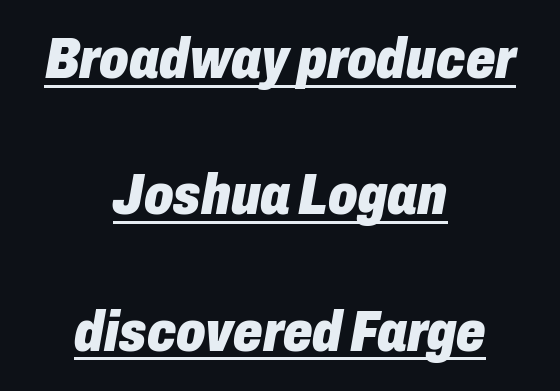
Vertical spacing — loose. Look at the tracking — it's just the regular setting, nothing added. The sample's only ornament is a line tracing under the words. These lines are centered, leaving both edges ragged. A full-strength bold gives these letters their thick strokes.
